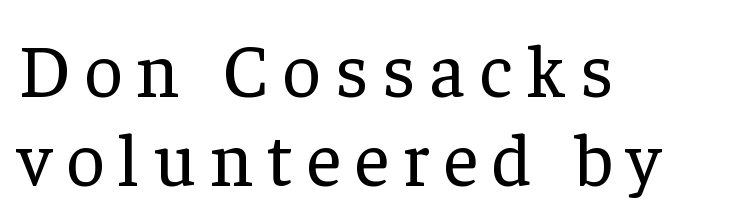
The image shows 75 px regular-weight serif type, upright; set left-aligned, line spacing 1.19x, not underlined; low stroke contrast and a medium x-height.
